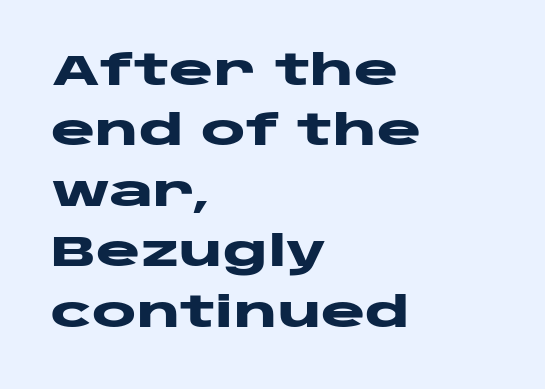
The letters are bold, with thick, heavy strokes. The face used here is a sans, in the tradition of grotesques and geometrics. A normal amount of white space separates one row of letters from the next. Proportional: the letters do not fall into vertical columns. A roman cut, with each character standing at attention.
